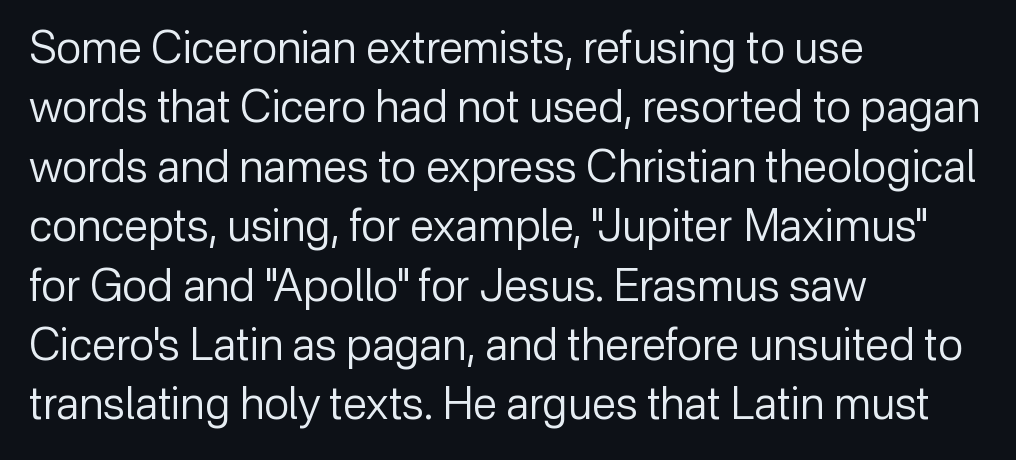
The image shows 44 px regular-weight sans-serif type, upright; set left-aligned, normal line spacing (1.35x), normal letter spacing, not underlined; low stroke contrast and a medium x-height.
